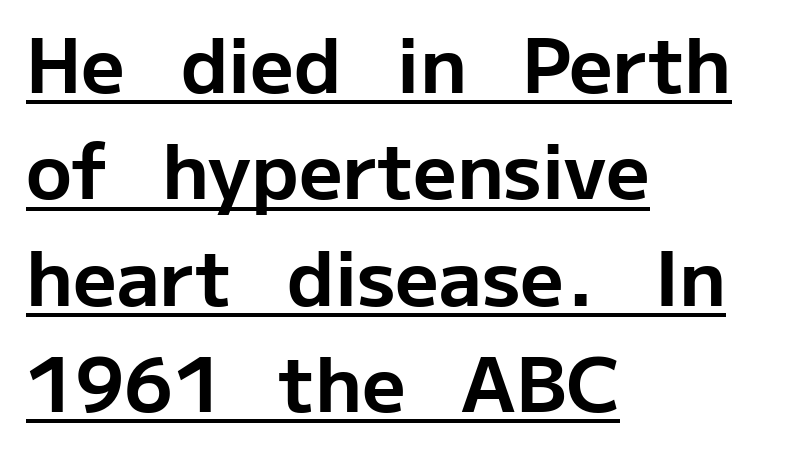
Typographic density is high because the face is bold. Unlike a traditional serif, this face leaves its strokes unadorned. The gaps between neighbouring characters are ordinary and unremarkable. Evenly set lines give the paragraph a standard silhouette. Leftover space on each line is placed entirely after the last word.
